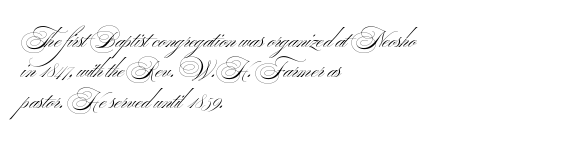
A quiet, ordinary-to-light weight characterises the typeface. The text block is weighted toward the left margin, trailing off unevenly rightward. This rendering leaves character spacing at its baseline value. The strip under each line holds only bare page.
